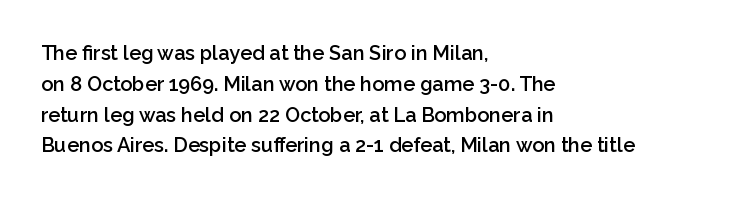
{"italic": "no", "bold": "semi", "underline": "no", "align": "left", "line_spacing": "normal", "line_spacing_ratio": 1.54, "letter_spacing": "normal", "letter_spacing_em": 0.0, "glyph_px": 20}
